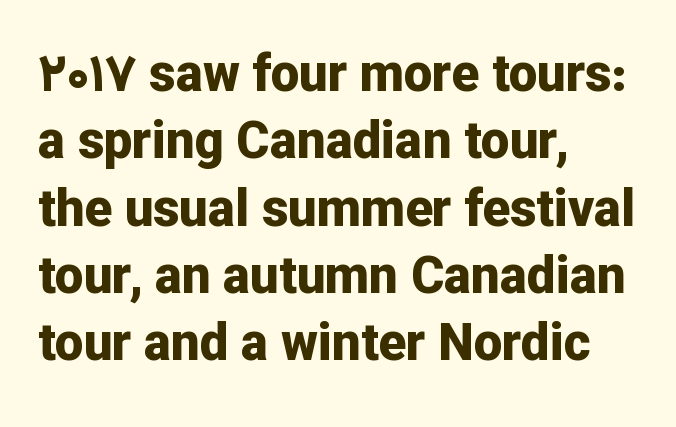
{"serif": "no", "italic": "no", "bold": "yes", "weight": "bold", "width": "normal", "stroke_contrast": "low", "x_height": "medium", "monospaced": "no", "underline": "no", "align": "left", "line_spacing": "normal", "line_spacing_ratio": 1.32, "letter_spacing": "normal", "letter_spacing_em": 0.0, "glyph_px": 51}
